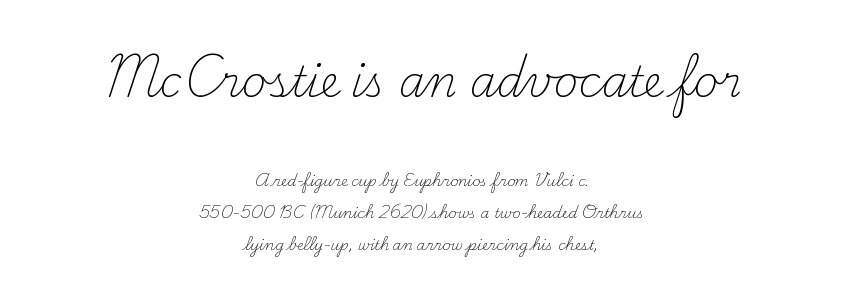
Q: Is the text bold? A: No.
Q: Is the text italic (slanted)? A: Yes.
Q: Is the text underlined? A: No.
Q: How is the paragraph aligned? A: Centered.
Q: Is the spacing between letters normal or unusually wide? A: Normal.
Q: Is the spacing between lines tight, normal or loose? A: Loose.
Q: Which block of text is set in a larger size, the first (top) or the second (bottom)? A: The first (top) one.
Q: Width (condensed, normal, or wide)? A: Normal.
Q: Stroke contrast? A: Medium.
Q: x-height? A: Small.
Q: Monospaced? A: No.
